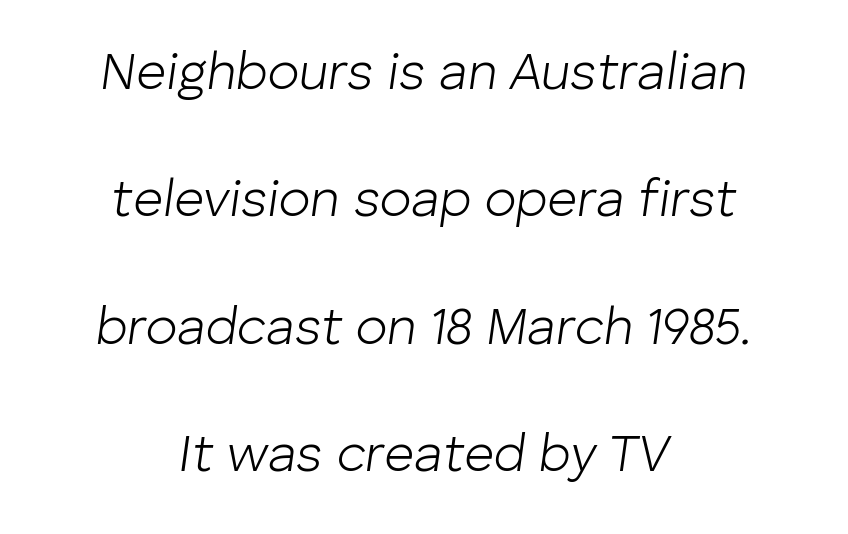
{"italic": "yes", "lean": "right", "slant_degrees": 8, "bold": "no", "weight": "light", "width": "normal", "stroke_contrast": "low", "x_height": "medium", "monospaced": "no", "underline": "no", "align": "center", "line_spacing": "loose", "line_spacing_ratio": 2.45, "letter_spacing": "normal", "letter_spacing_em": 0.0, "glyph_px": 52}
